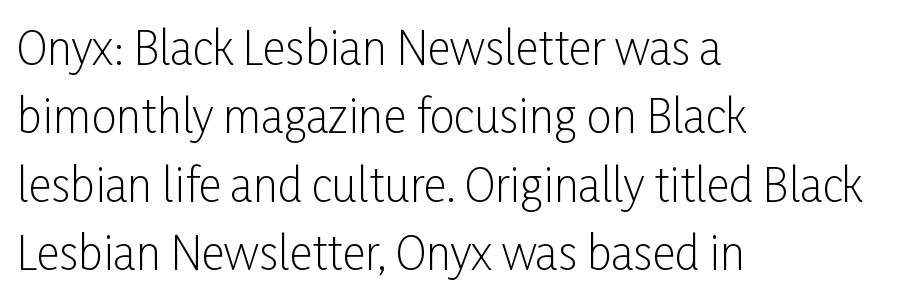
Does the lettering tilt? It doesn't — this is upright. Each new line begins a customary step beneath the previous one. Descender tails drop into unmarked territory. Is this a heavy cut? Hardly; it is regular or lighter.
